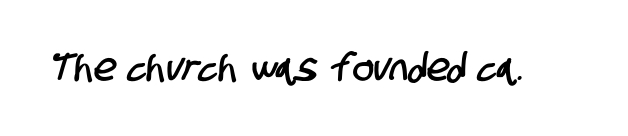
Lines of text with bare space underneath. These lines are rendered in a variable-pitch font. The tracking reads as untouched default to a designer's eye. Does the type have serifs? No, each stem ends abruptly.
